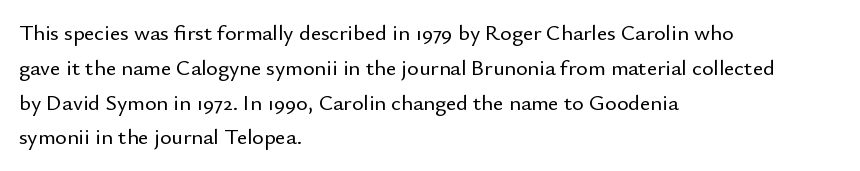
The image shows 22 px text type, upright; set left-aligned, normal line spacing (1.58x), normal letter spacing, not underlined.
